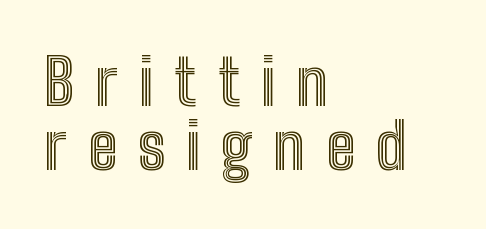
Q: Is the text italic (slanted)? A: No, it is upright.
Q: Is the text underlined? A: No.
Q: How is the paragraph aligned? A: Left-aligned.
Q: Is the spacing between letters normal or unusually wide? A: Unusually wide.
Q: Is the spacing between lines tight, normal or loose? A: Tight.
Q: Width (condensed, normal, or wide)? A: Condensed.
Q: x-height? A: Medium.
Q: Monospaced? A: No.
